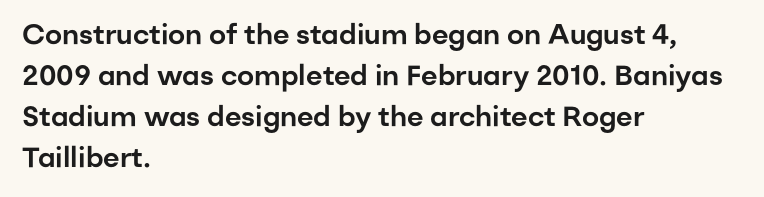
The image shows 28 px sans-serif type, upright; set left-aligned, normal line spacing (1.47x), normal letter spacing, not underlined; low stroke contrast and a medium x-height.
